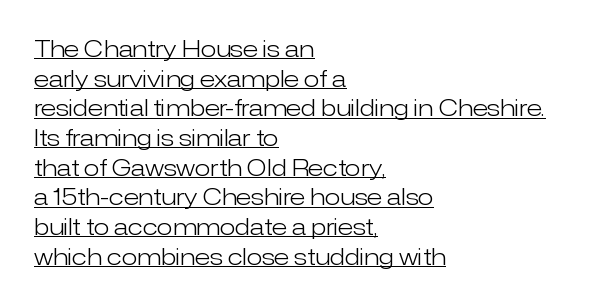
{"italic": "no", "bold": "no", "underline": "yes", "align": "left", "line_spacing": "normal", "line_spacing_ratio": 1.29, "letter_spacing": "normal", "letter_spacing_em": 0.0, "glyph_px": 23}
